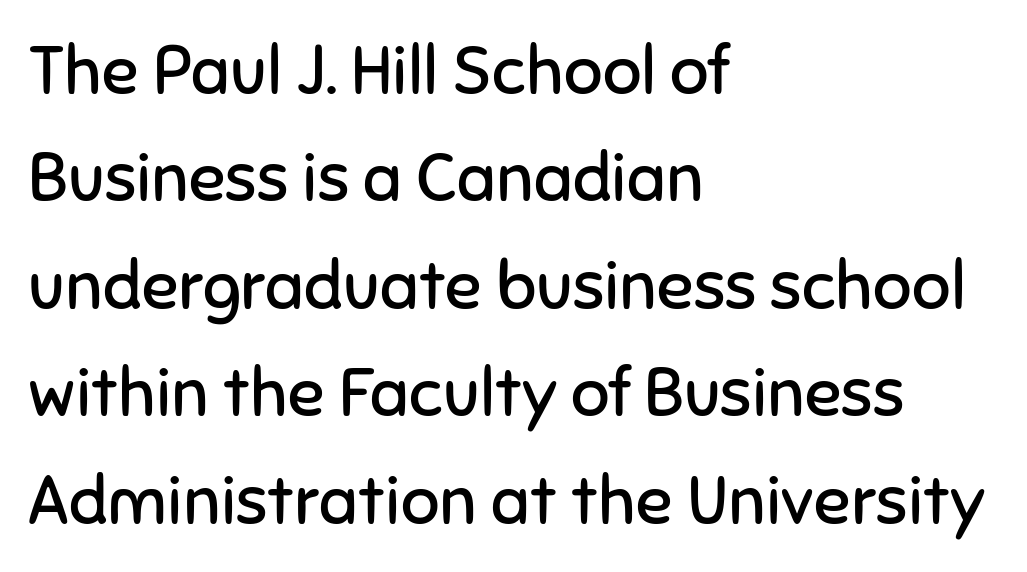
Nothing heavy about these letters — not bold at all. You could not count columns in this text — the font is proportionally spaced. The gaps between neighbouring characters are ordinary and unremarkable. All the whitespace from short lines collects on the right. The lettering holds an erect, upright posture throughout.
